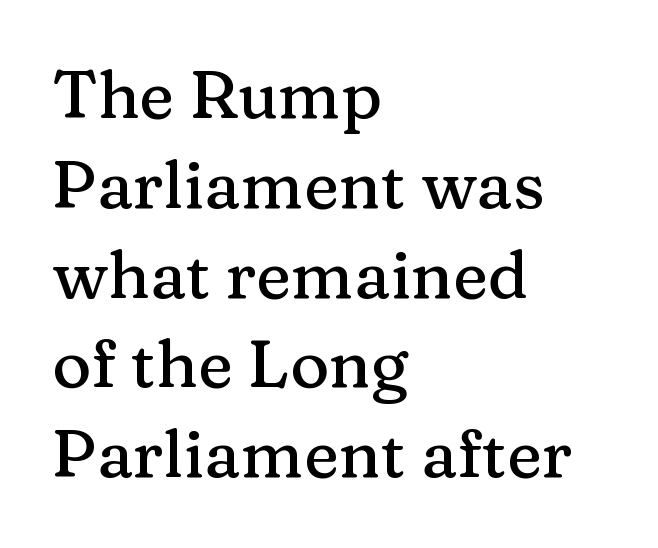
{"serif": "yes", "italic": "no", "width": "normal", "stroke_contrast": "medium", "x_height": "medium", "monospaced": "no", "underline": "no", "align": "left", "line_spacing": "normal", "line_spacing_ratio": 1.34, "letter_spacing": "normal", "letter_spacing_em": 0.0, "glyph_px": 67}
